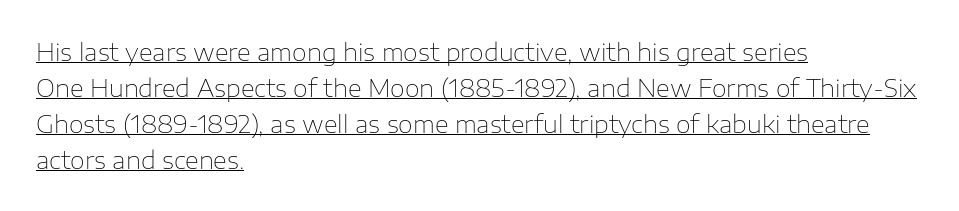
What stands out about the letter spacing? Nothing — it is the standard amount. Every word sits above its own underline. Weight: in the light-to-regular range. Every stem runs plumb, perpendicular to the baseline. Horizontal alignment here is leftward, the default for most running prose.
